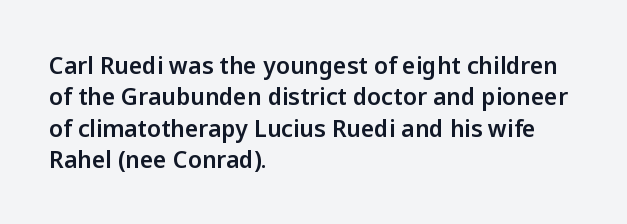
The passage shown is not underscored anywhere. The line texture is even and compact thanks to regular tracking. Nope, not italic — everything's standing straight. Each line starts at the same left margin while the right side varies. Notice how descenders clear the ascenders below comfortably — that's standard leading.
